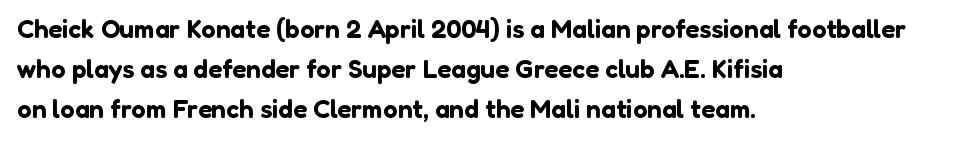
Descender tails drop into unmarked territory. Each word holds together tightly as a unit, with standard inter-letter gaps. Style check: upright. A student would call this left alignment; a typographer would say flush left, rag right. If you measured baseline to baseline, you'd find a middling distance.
